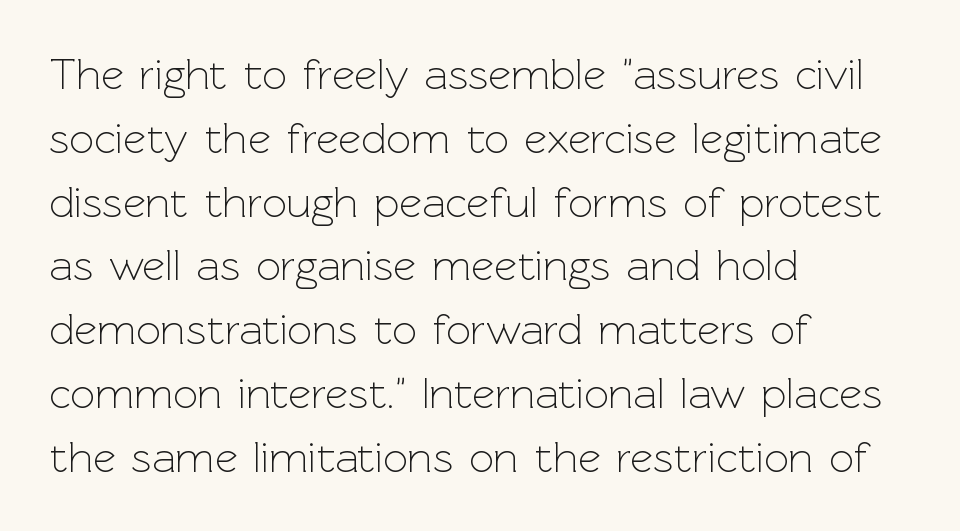
{"serif": "no", "italic": "no", "bold": "no", "weight": "light", "width": "normal", "x_height": "medium", "monospaced": "no", "underline": "no", "align": "left", "line_spacing": "normal", "line_spacing_ratio": 1.45, "letter_spacing": "normal", "letter_spacing_em": 0.0, "glyph_px": 44}
